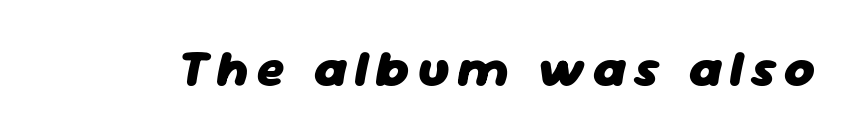
The image shows 52 px heavy type, italic (leaning right); set not underlined; low stroke contrast and a medium x-height.
